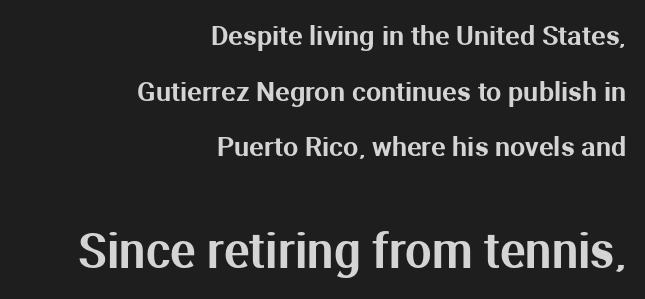
The image shows 47 px sans-serif type, upright; set right-aligned, loose line spacing (2.06x), normal letter spacing, not underlined; the second (bottom) block is 1.74x larger; medium stroke contrast and a medium x-height.
